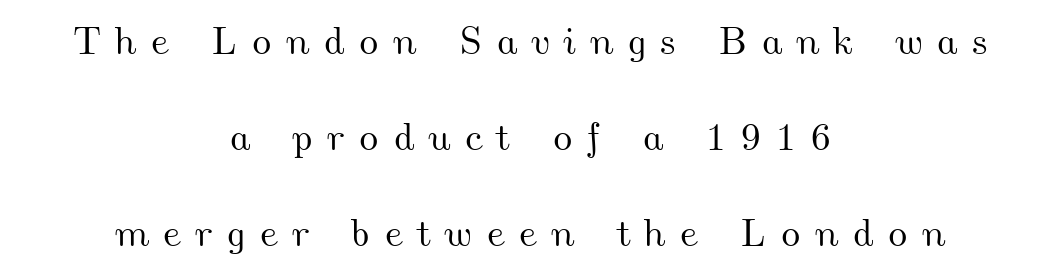
{"width": "wide", "stroke_contrast": "medium", "x_height": "small", "monospaced": "no", "underline": "no", "align": "center", "line_spacing": "loose", "line_spacing_ratio": 2.46, "letter_spacing": "wide", "letter_spacing_em": 0.34, "glyph_px": 39}
